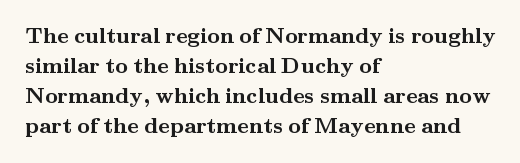
{"italic": "no", "bold": "yes", "underline": "no", "align": "left", "line_spacing": "normal", "line_spacing_ratio": 1.36, "letter_spacing": "normal", "letter_spacing_em": 0.0, "glyph_px": 22}
